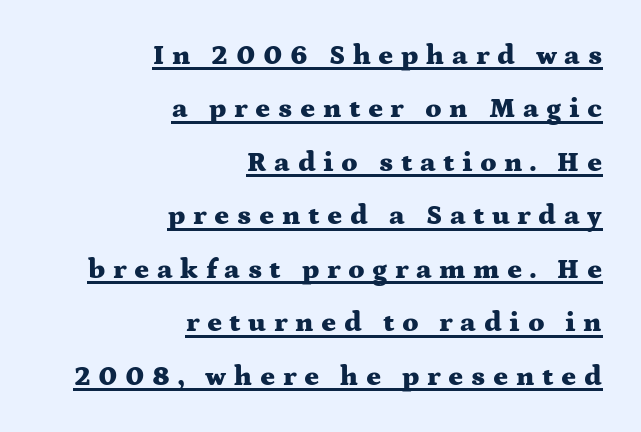
The image shows 28 px heavy, wide serif type, upright; set right-aligned, loose line spacing (1.91x), unusually wide letter spacing (+0.27 em), underlined; medium stroke contrast and a medium x-height.
